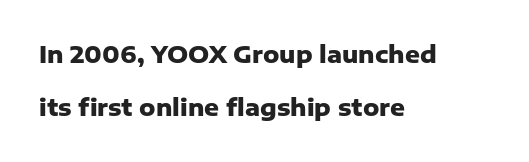
Q: Is the text bold? A: Yes.
Q: Is the text italic (slanted)? A: No, it is upright.
Q: Is the text underlined? A: No.
Q: How is the paragraph aligned? A: Left-aligned.
Q: Is the spacing between letters normal or unusually wide? A: Normal.
Q: Is the spacing between lines tight, normal or loose? A: Loose.
